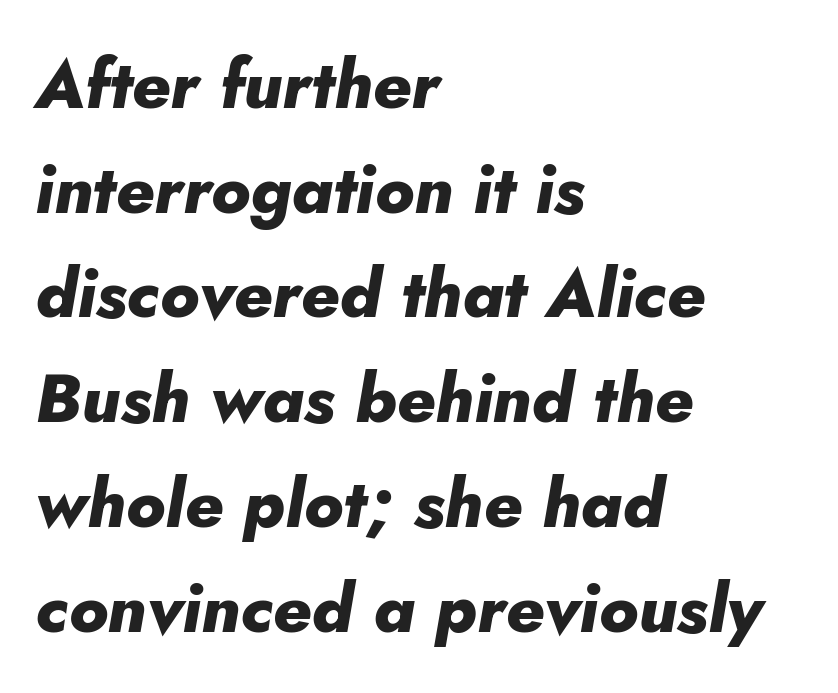
Q: Is the text bold? A: Yes.
Q: Is the text italic (slanted)? A: Yes, it leans right by about 5 degrees.
Q: Is the text underlined? A: No.
Q: How is the paragraph aligned? A: Left-aligned.
Q: Is the spacing between letters normal or unusually wide? A: Normal.
Q: Is the spacing between lines tight, normal or loose? A: Normal.
Q: Width (condensed, normal, or wide)? A: Normal.
Q: Stroke contrast? A: Low.
Q: x-height? A: Small.
Q: Monospaced? A: No.
